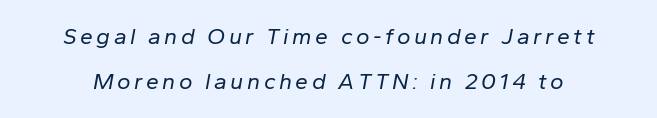
Q: Is the text bold? A: No.
Q: Is the text italic (slanted)? A: Yes, it leans right by about 10 degrees.
Q: Is the text underlined? A: No.
Q: Is the spacing between lines tight, normal or loose? A: Loose.
